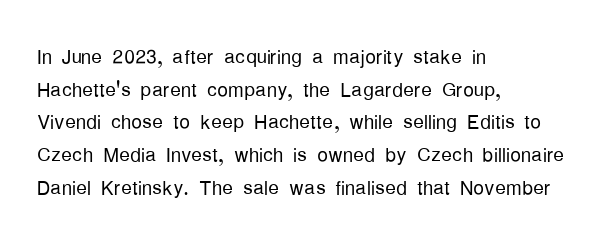
The image shows 27 px text type, upright; set left-aligned, line spacing 1.21x, normal letter spacing, not underlined.
